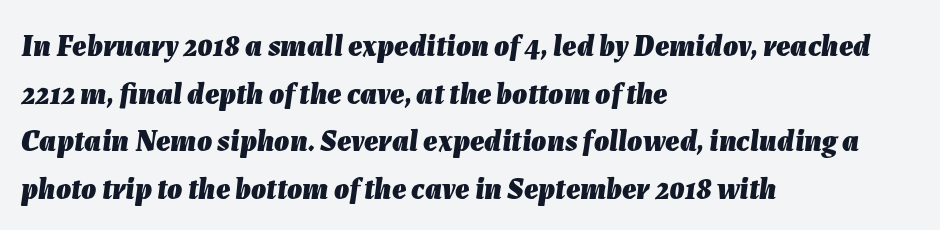
The image shows 30 px heavy type, italic (leaning right); set left-aligned, normal line spacing (1.59x), normal letter spacing, not underlined; low stroke contrast and a medium x-height.
